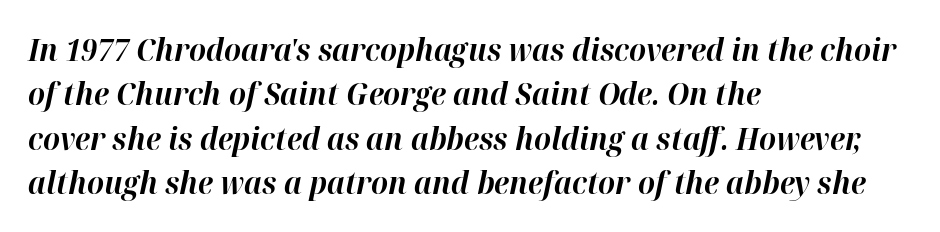
The image shows 30 px bold type, italic (leaning right); set left-aligned, normal line spacing (1.48x), normal letter spacing, not underlined; high stroke contrast and a medium x-height.
